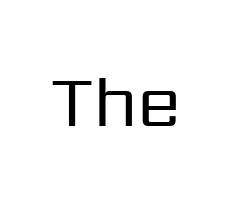
{"serif": "no", "italic": "no", "bold": "no", "weight": "regular", "width": "normal", "stroke_contrast": "low", "x_height": "medium", "monospaced": "no", "underline": "no", "letter_spacing": "normal", "letter_spacing_em": 0.0, "glyph_px": 71}
